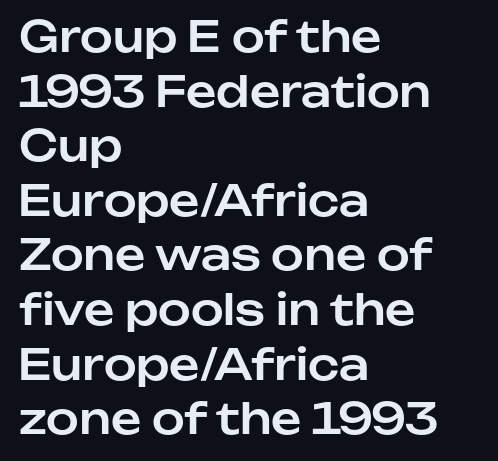
{"serif": "no", "italic": "no", "width": "normal", "stroke_contrast": "low", "x_height": "medium", "monospaced": "no", "underline": "no", "align": "left", "line_spacing": "normal", "line_spacing_ratio": 1.3, "letter_spacing": "normal", "letter_spacing_em": 0.0, "glyph_px": 42}
